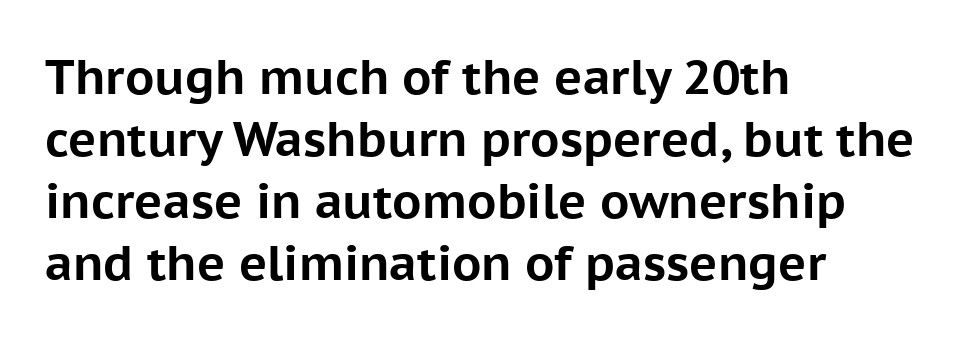
Q: Is the text bold? A: Yes.
Q: Is the text italic (slanted)? A: No, it is upright.
Q: Is the typeface a serif or a sans-serif typeface? A: Sans-serif.
Q: Is the text underlined? A: No.
Q: How is the paragraph aligned? A: Left-aligned.
Q: Is the spacing between letters normal or unusually wide? A: Normal.
Q: Is the spacing between lines tight, normal or loose? A: Normal.
Q: Width (condensed, normal, or wide)? A: Normal.
Q: Stroke contrast? A: Low.
Q: x-height? A: Medium.
Q: Monospaced? A: No.
